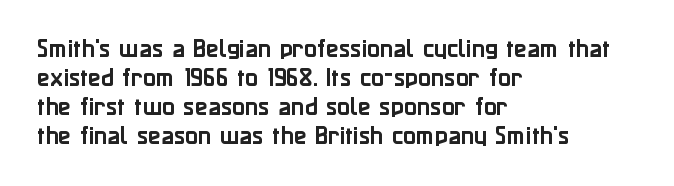
{"italic": "no", "underline": "no", "align": "left", "line_spacing": "normal", "line_spacing_ratio": 1.38, "letter_spacing": "normal", "letter_spacing_em": 0.0, "glyph_px": 21}
